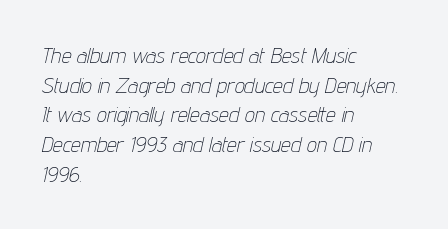
The image shows 22 px text type, italic (leaning right); set left-aligned, normal line spacing (1.35x), normal letter spacing, not underlined.
